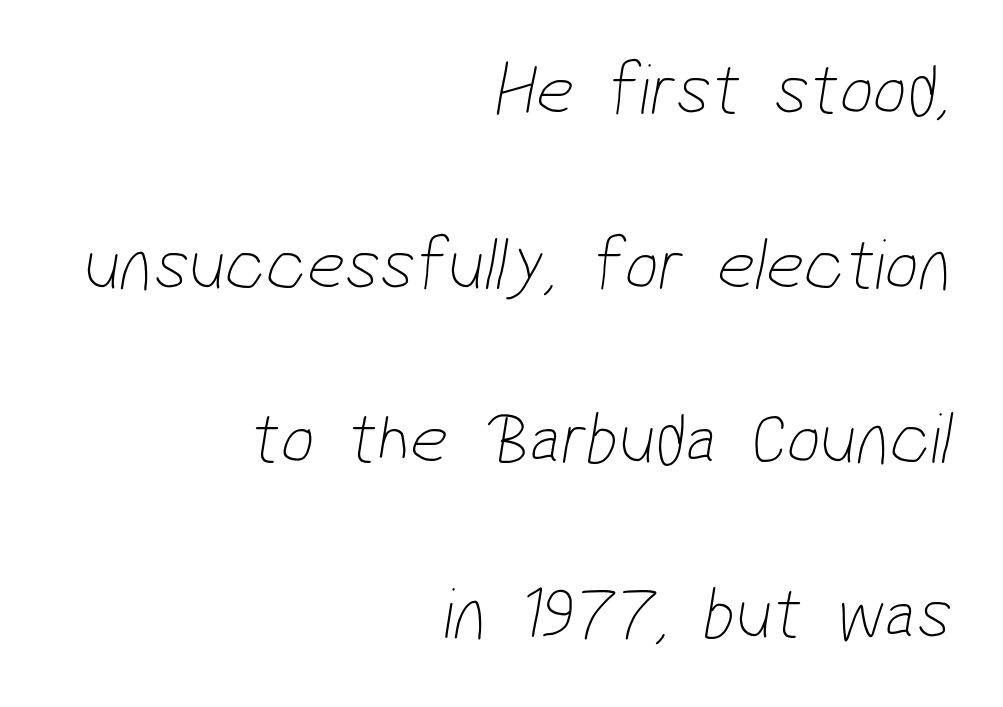
Q: Is the text bold? A: No.
Q: Is the typeface a serif or a sans-serif typeface? A: Sans-serif.
Q: Is the text underlined? A: No.
Q: How is the paragraph aligned? A: Right-aligned.
Q: Is the spacing between letters normal or unusually wide? A: Normal.
Q: Is the spacing between lines tight, normal or loose? A: Loose.
Q: Width (condensed, normal, or wide)? A: Condensed.
Q: Stroke contrast? A: Low.
Q: x-height? A: Medium.
Q: Monospaced? A: No.
